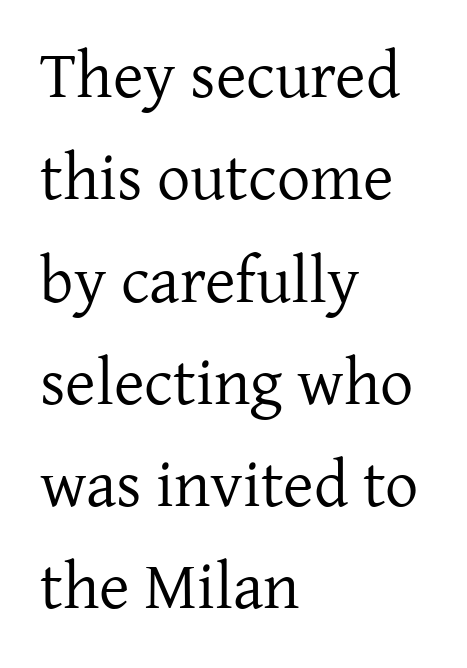
Stems and bowls with no extra thickness — not bold. Leading: standard. This rendering employs a face with finishing strokes, i.e., a serif. Here the glyphs are tracked normally, forming tight word shapes. Layout note: lines flush left. Spacing verdict: proportional, widths tailored to each character.
